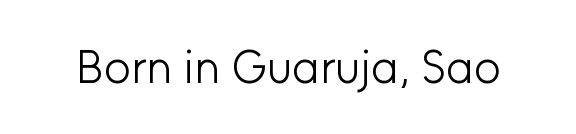
{"serif": "no", "italic": "no", "bold": "no", "weight": "light", "width": "normal", "stroke_contrast": "low", "x_height": "medium", "monospaced": "no", "underline": "no", "letter_spacing": "normal", "letter_spacing_em": 0.0, "glyph_px": 46}
